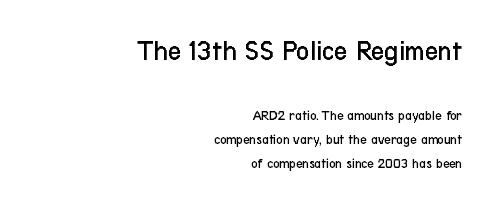
{"serif": "no", "italic": "no", "bold": "no", "weight": "regular", "width": "condensed", "stroke_contrast": "low", "x_height": "medium", "monospaced": "no", "underline": "no", "align": "right", "line_spacing": "normal", "line_spacing_ratio": 1.69, "letter_spacing": "normal", "letter_spacing_em": 0.0, "larger_block": "first", "size_ratio": 2.07, "glyph_px": 29}
